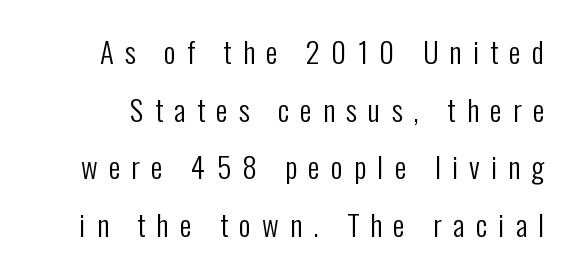
The image shows 29 px regular-weight, condensed sans-serif type, upright; set loose line spacing (1.99x), unusually wide letter spacing (+0.39 em), not underlined; low stroke contrast and a medium x-height.
